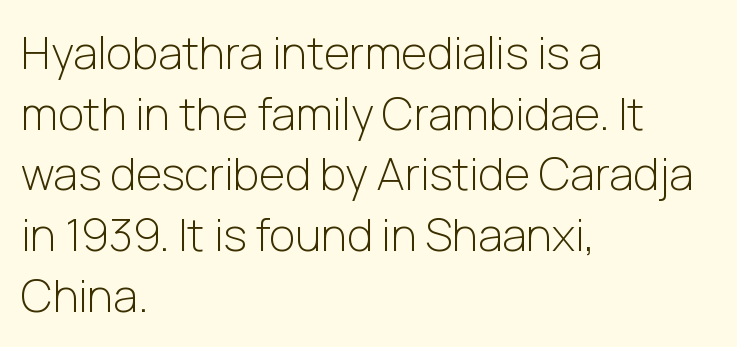
{"serif": "no", "italic": "no", "bold": "no", "weight": "light", "width": "normal", "stroke_contrast": "low", "x_height": "medium", "monospaced": "no", "underline": "no", "align": "left", "line_spacing": "normal", "line_spacing_ratio": 1.35, "letter_spacing": "normal", "letter_spacing_em": 0.0, "glyph_px": 45}
